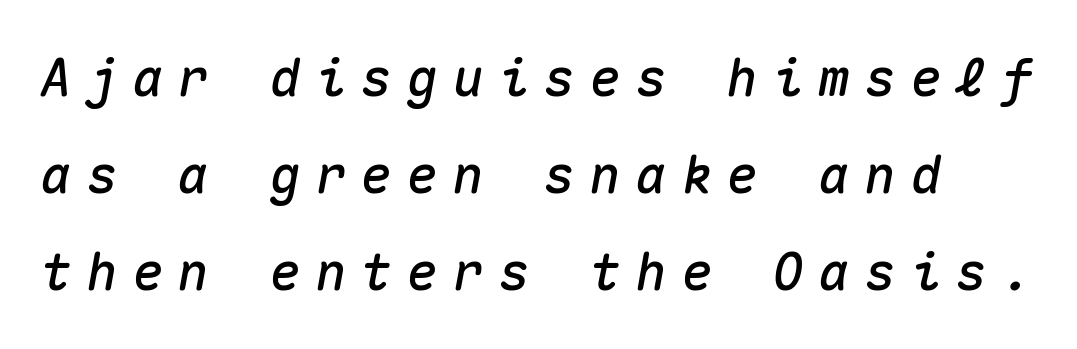
The image shows 52 px text type, italic (leaning right), monospaced; set line spacing 1.87x, unusually wide letter spacing (+0.28 em), not underlined; medium stroke contrast and a medium x-height.
